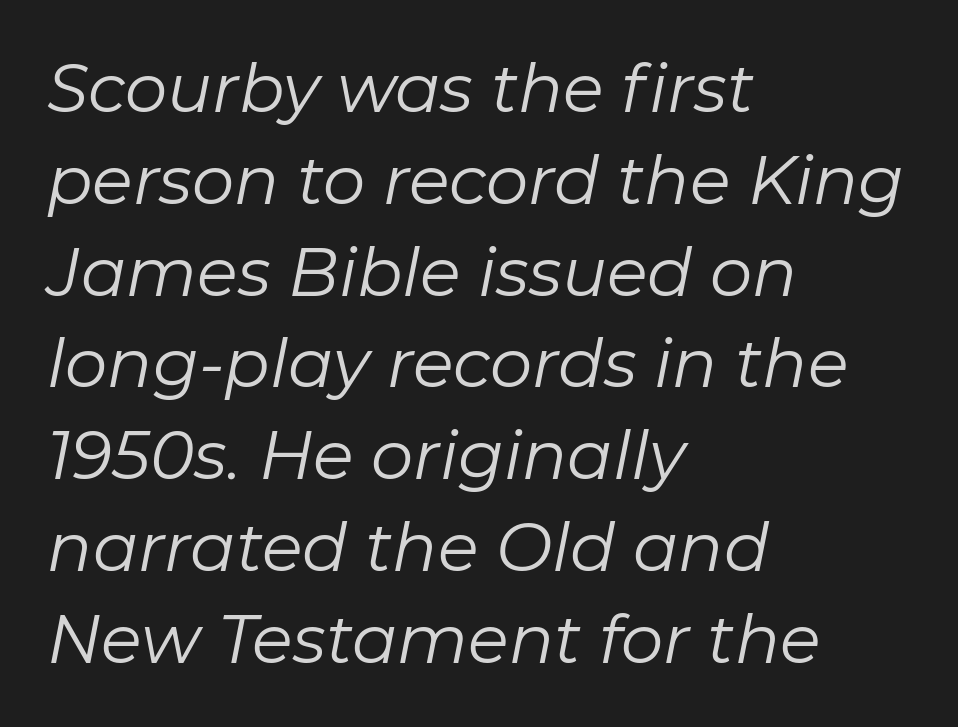
{"italic": "yes", "lean": "right", "slant_degrees": 11, "bold": "no", "weight": "regular", "width": "normal", "stroke_contrast": "low", "x_height": "medium", "monospaced": "no", "underline": "no", "align": "left", "line_spacing": "normal", "line_spacing_ratio": 1.37, "letter_spacing": "normal", "letter_spacing_em": 0.0, "glyph_px": 67}
